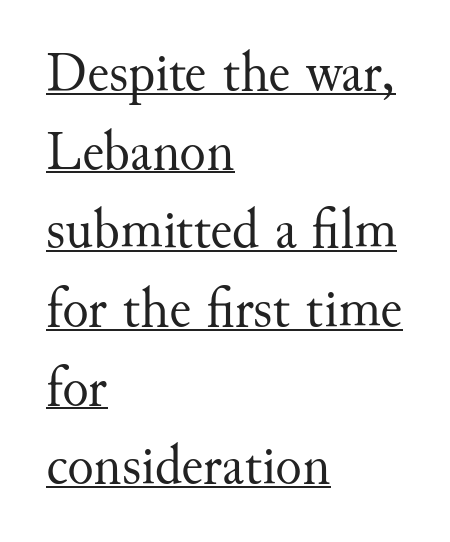
{"serif": "yes", "italic": "no", "bold": "no", "weight": "regular", "width": "normal", "stroke_contrast": "medium", "x_height": "small", "monospaced": "no", "underline": "yes", "align": "left", "line_spacing": "normal", "line_spacing_ratio": 1.43, "letter_spacing": "normal", "letter_spacing_em": 0.0, "glyph_px": 55}
